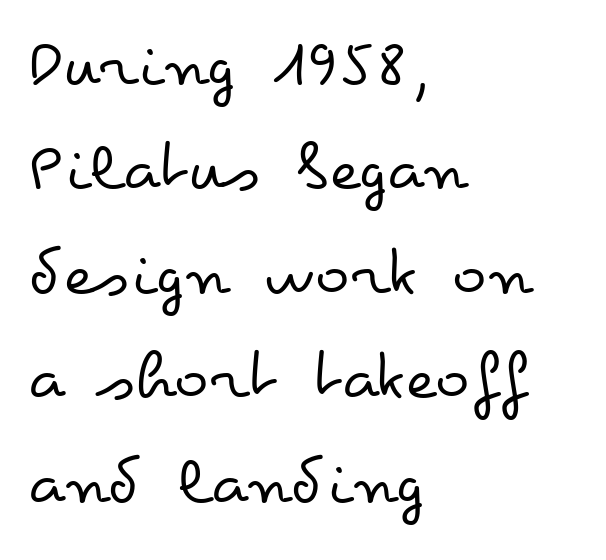
Nobody drew a line under any word here. This is not heavy type; no bold has been used. The horizontal fit of the characters is conventional and even. Vertical strokes here are truly vertical.
